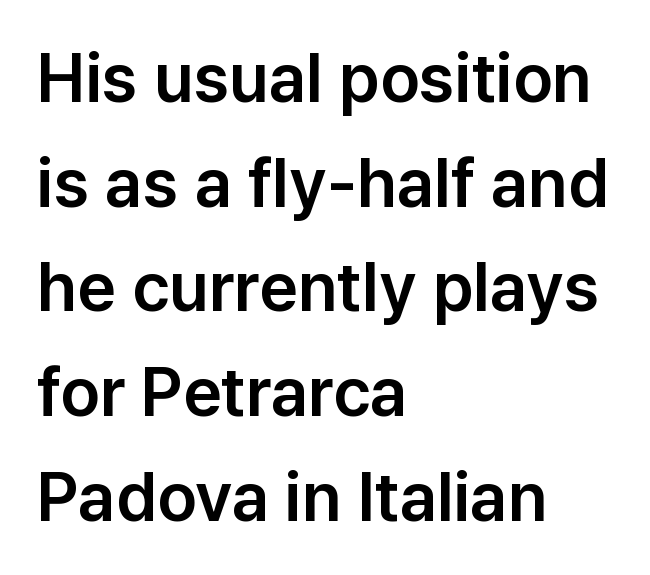
Q: Is the text italic (slanted)? A: No, it is upright.
Q: Is the typeface a serif or a sans-serif typeface? A: Sans-serif.
Q: Is the text underlined? A: No.
Q: How is the paragraph aligned? A: Left-aligned.
Q: Is the spacing between letters normal or unusually wide? A: Normal.
Q: Is the spacing between lines tight, normal or loose? A: Normal.
Q: Width (condensed, normal, or wide)? A: Normal.
Q: Stroke contrast? A: Low.
Q: x-height? A: Medium.
Q: Monospaced? A: No.
